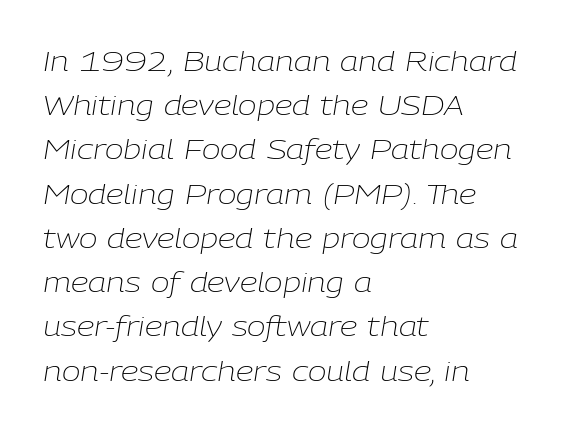
Q: Is the text bold? A: No.
Q: Is the text italic (slanted)? A: Yes, it leans right by about 9 degrees.
Q: Is the text underlined? A: No.
Q: How is the paragraph aligned? A: Left-aligned.
Q: Is the spacing between letters normal or unusually wide? A: Normal.
Q: Is the spacing between lines tight, normal or loose? A: Normal.
Q: Width (condensed, normal, or wide)? A: Normal.
Q: Stroke contrast? A: Low.
Q: x-height? A: Medium.
Q: Monospaced? A: No.
